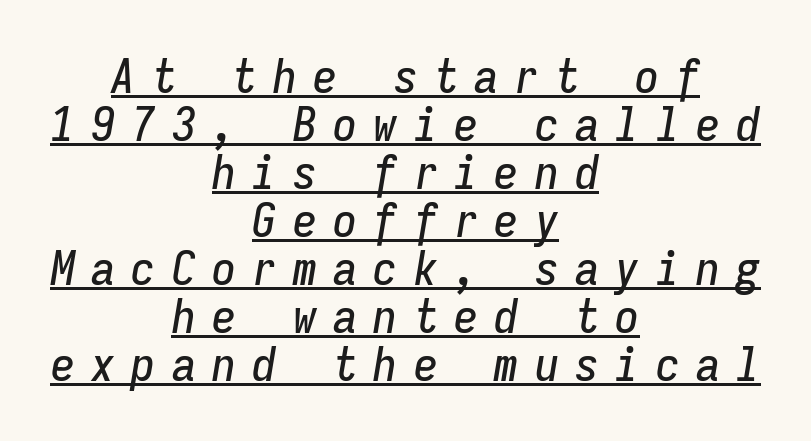
{"italic": "yes", "lean": "right", "slant_degrees": 9, "width": "condensed", "stroke_contrast": "low", "x_height": "medium", "monospaced": "yes", "underline": "yes", "align": "center", "line_spacing": "tight", "line_spacing_ratio": 1.0, "letter_spacing": "wide", "letter_spacing_em": 0.34, "glyph_px": 48}
